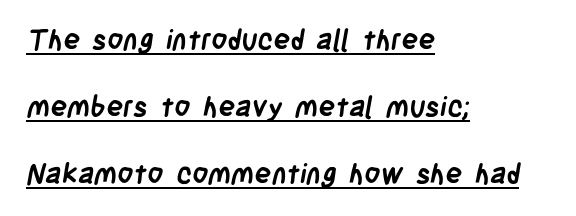
{"serif": "no", "bold": "yes", "weight": "semibold", "width": "condensed", "stroke_contrast": "low", "x_height": "large", "monospaced": "no", "underline": "yes", "align": "left", "line_spacing": "loose", "line_spacing_ratio": 2.4, "letter_spacing": "normal", "letter_spacing_em": 0.0, "glyph_px": 28}
